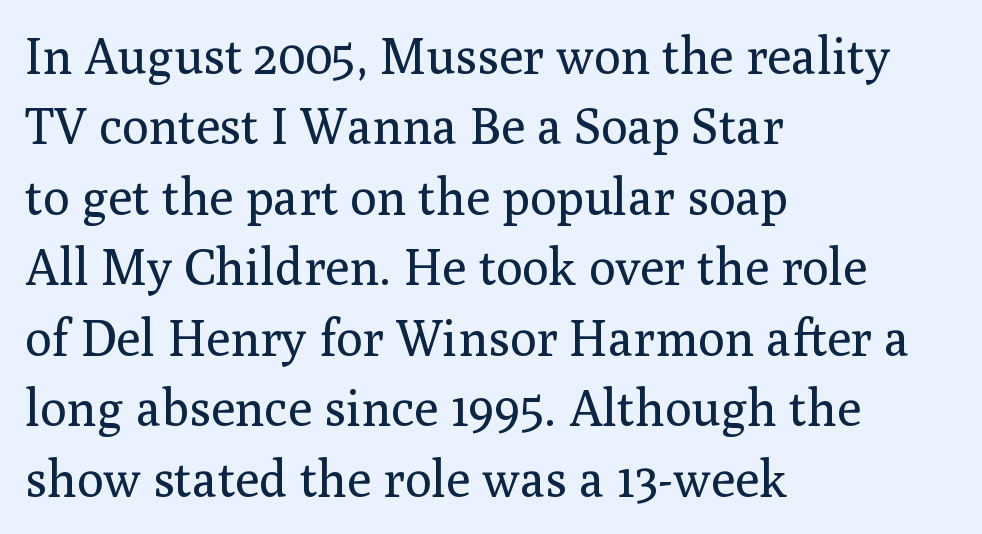
Regular leading. Examine the stroke ends and you'll spot serifs. Varying glyph widths throughout — classic text-font behaviour. Clear beneath every line of the passage. Each word holds together tightly as a unit, with standard inter-letter gaps.
